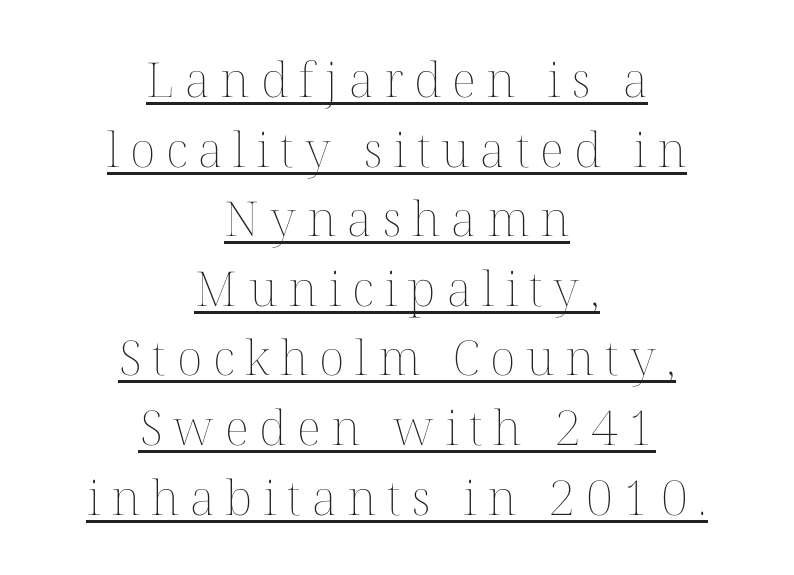
The image shows 48 px thin type, upright; set centered, normal line spacing (1.45x), unusually wide letter spacing (+0.22 em), underlined; medium stroke contrast and a medium x-height.
